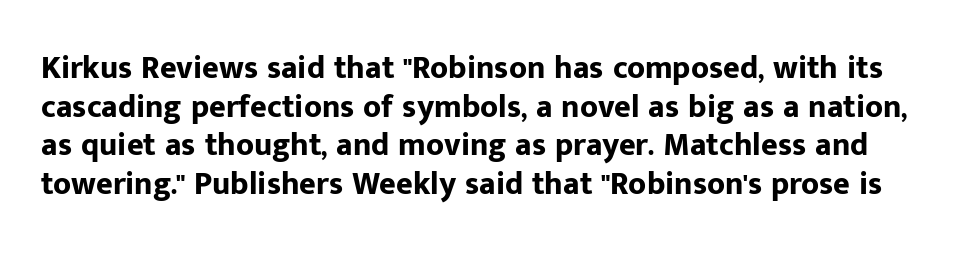
The image shows 32 px bold sans-serif type, upright; set line spacing 1.21x, normal letter spacing, not underlined; low stroke contrast and a medium x-height.
